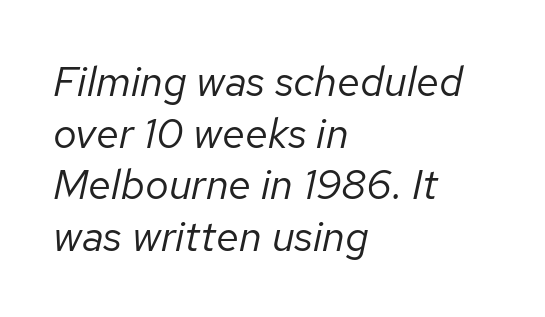
Each word holds together tightly as a unit, with standard inter-letter gaps. The typeface has the unassuming heft of standard copy or less. When letters slant like this, we call the style italic. Looks like regular typesetting: each glyph gets only the width it needs. Which margin do the lines hug? The left one — the right edge is uneven.
